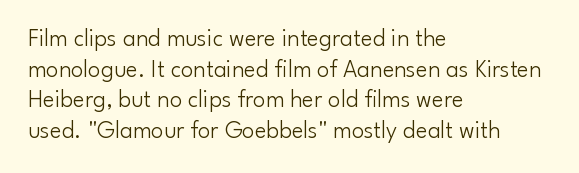
The letters look calm and open, with moderate or lighter stems. Descenders are the only things crossing below the line. Left-aligned paragraph, ragged on the right. Short note: letters normally spaced.
